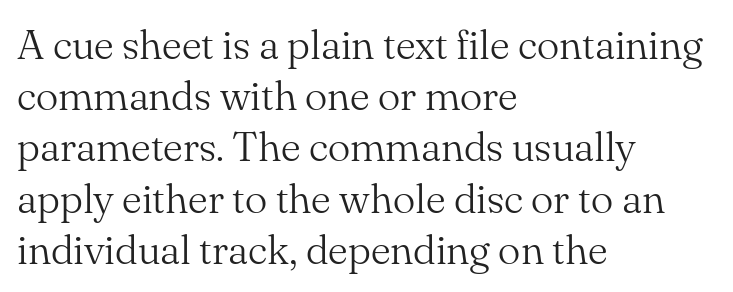
The image shows 42 px light serif type, upright; set left-aligned, line spacing 1.22x, normal letter spacing, not underlined; medium stroke contrast and a small x-height.
